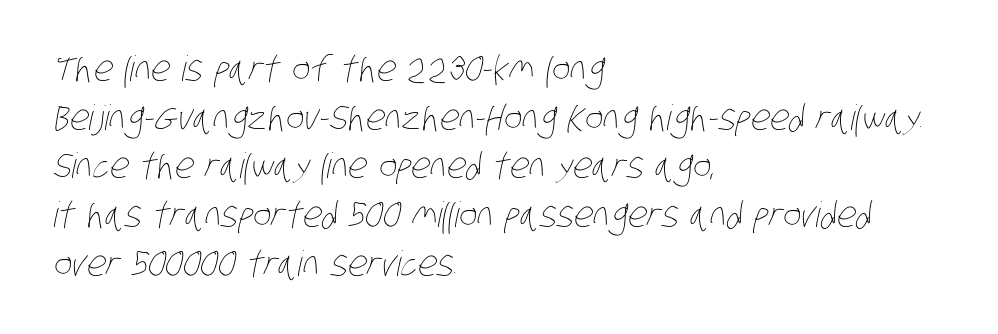
Q: Is the text bold? A: No.
Q: Is the text underlined? A: No.
Q: How is the paragraph aligned? A: Left-aligned.
Q: Is the spacing between letters normal or unusually wide? A: Normal.
Q: Is the spacing between lines tight, normal or loose? A: Normal.
Q: Width (condensed, normal, or wide)? A: Condensed.
Q: Stroke contrast? A: Low.
Q: x-height? A: Large.
Q: Monospaced? A: No.
